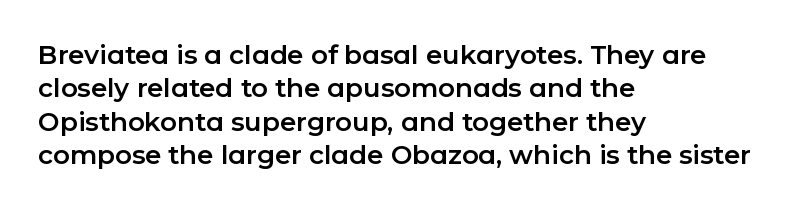
The image shows 26 px text type, upright; set left-aligned, normal line spacing (1.28x), normal letter spacing, not underlined.
